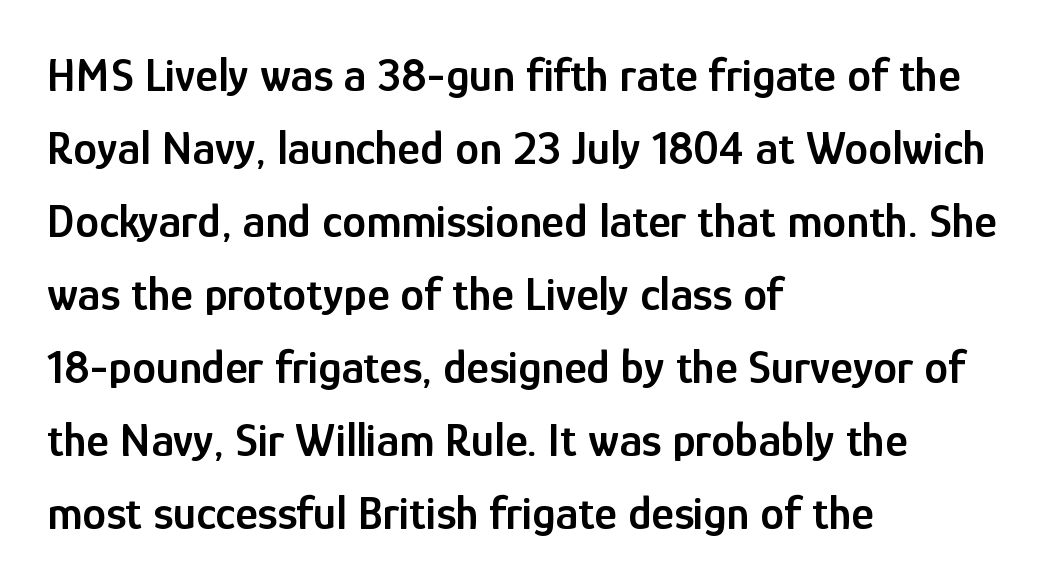
These lines keep a tight, regular rhythm from letter to letter. Looks like regular typesetting: each glyph gets only the width it needs. As a designer I'd log this as weight 600, semibold. No feet cap the strokes, marking this as sans-serif type. Honestly, there is no underline to notice here at all.
